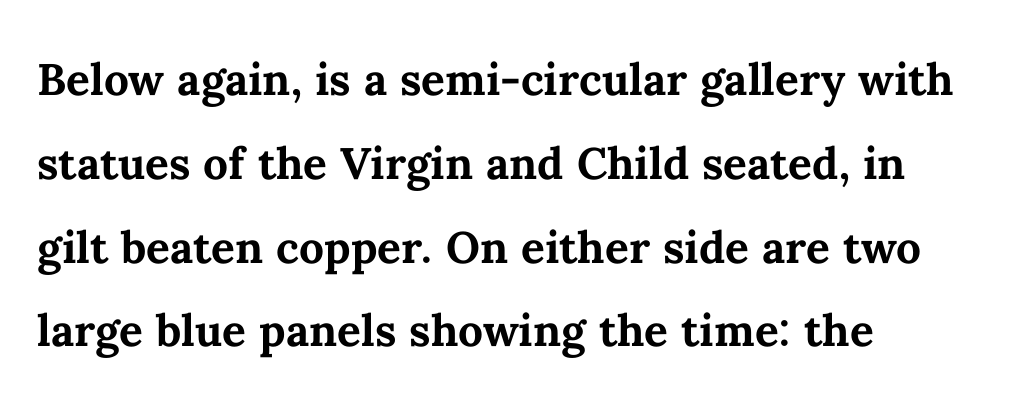
Q: Is the text bold? A: Yes.
Q: Is the text italic (slanted)? A: No, it is upright.
Q: Is the text underlined? A: No.
Q: How is the paragraph aligned? A: Left-aligned.
Q: Is the spacing between letters normal or unusually wide? A: Normal.
Q: Is the spacing between lines tight, normal or loose? A: Normal.
Q: Width (condensed, normal, or wide)? A: Normal.
Q: Stroke contrast? A: Medium.
Q: x-height? A: Medium.
Q: Monospaced? A: No.
